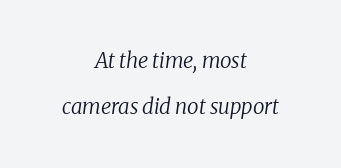
{"italic": "yes", "lean": "right", "slant_degrees": 8, "bold": "no", "underline": "no", "align": "center", "line_spacing": "loose", "line_spacing_ratio": 2.2, "letter_spacing": "normal", "letter_spacing_em": 0.0, "glyph_px": 21}
